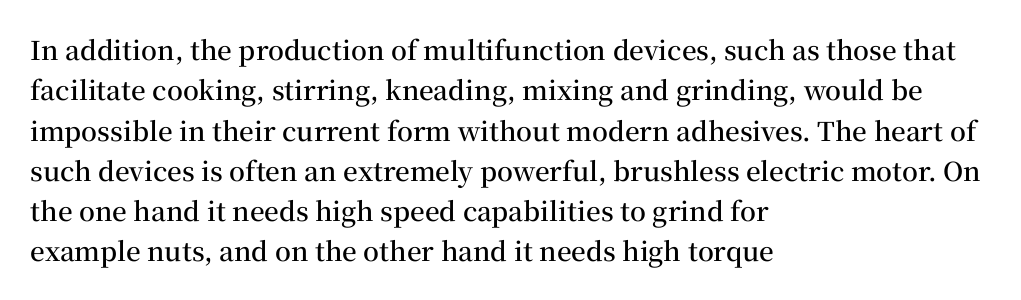
Q: Is the text bold? A: Semi-bold.
Q: Is the text italic (slanted)? A: No, it is upright.
Q: Is the text underlined? A: No.
Q: How is the paragraph aligned? A: Left-aligned.
Q: Is the spacing between letters normal or unusually wide? A: Normal.
Q: Is the spacing between lines tight, normal or loose? A: Normal.
